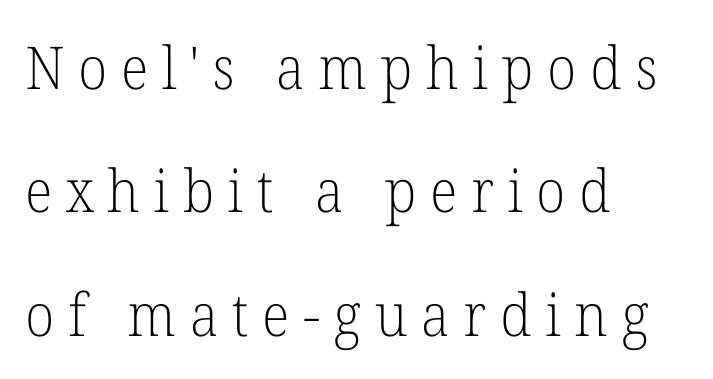
The image shows 59 px light serif type, upright; set left-aligned, loose line spacing (2.09x), unusually wide letter spacing (+0.23 em), not underlined; low stroke contrast and a medium x-height.
